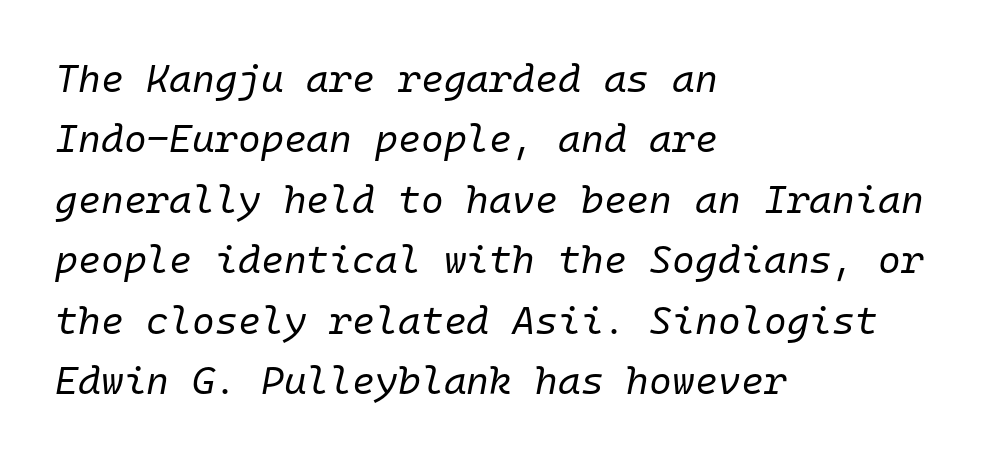
The image shows 39 px regular-weight type, italic (leaning right), monospaced; set left-aligned, normal line spacing (1.55x), normal letter spacing, not underlined; low stroke contrast and a medium x-height.
